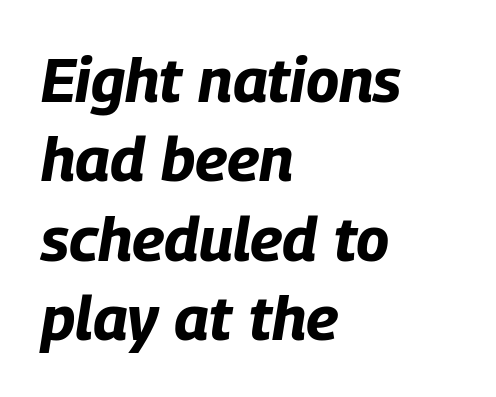
The image shows 62 px bold, condensed type, italic (leaning right); set left-aligned, normal line spacing (1.28x), normal letter spacing, not underlined; low stroke contrast and a large x-height.
